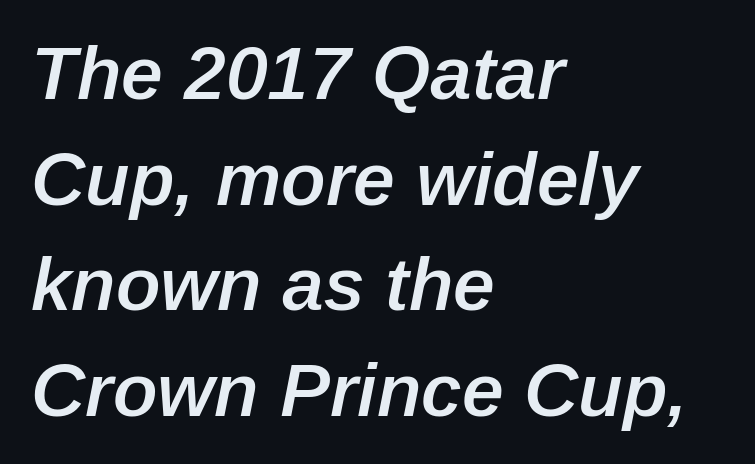
{"italic": "yes", "lean": "right", "slant_degrees": 12, "bold": "semi", "weight": "semibold", "width": "normal", "stroke_contrast": "low", "x_height": "medium", "monospaced": "no", "underline": "no", "align": "left", "line_spacing": "normal", "line_spacing_ratio": 1.41, "letter_spacing": "normal", "letter_spacing_em": 0.0, "glyph_px": 75}
